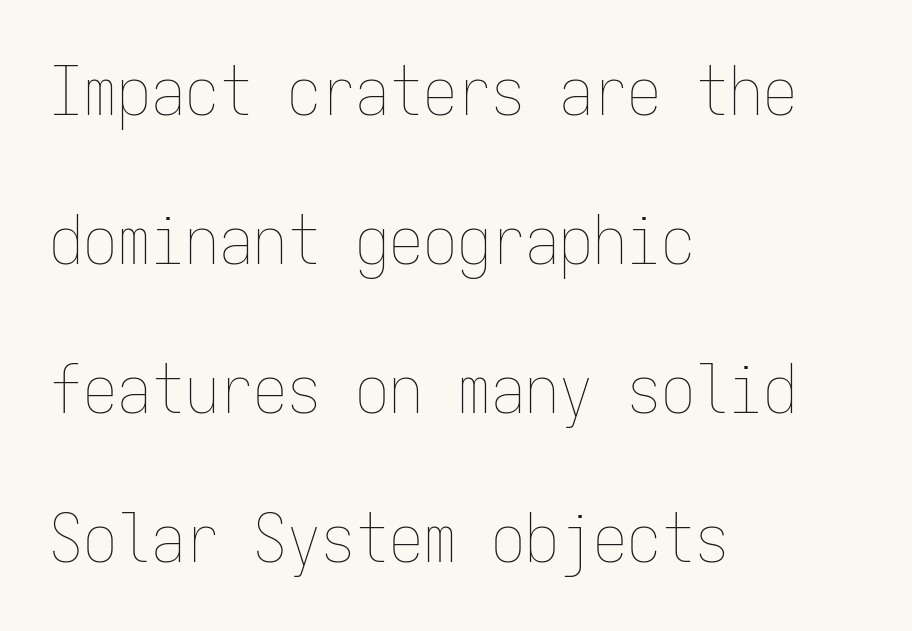
The image shows 68 px thin, condensed type, upright, monospaced; set left-aligned, loose line spacing (2.19x), normal letter spacing, not underlined; low stroke contrast and a medium x-height.
